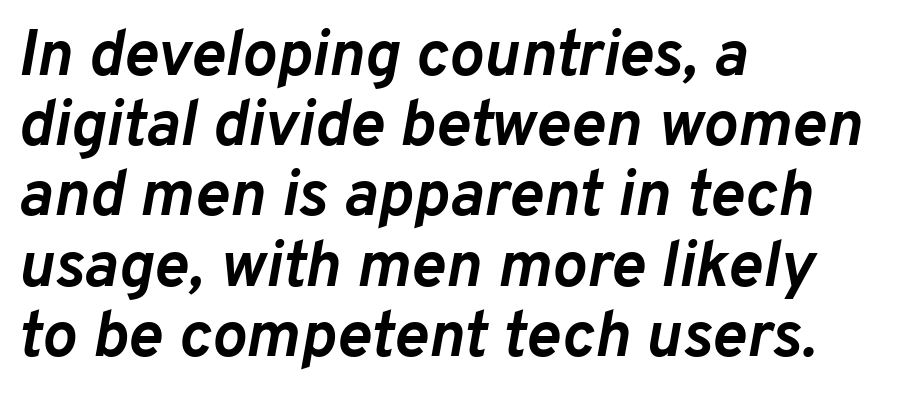
{"italic": "yes", "lean": "right", "slant_degrees": 10, "bold": "yes", "weight": "semibold", "width": "normal", "stroke_contrast": "low", "x_height": "medium", "monospaced": "no", "underline": "no", "align": "left", "line_spacing": "tight", "line_spacing_ratio": 1.08, "letter_spacing": "normal", "letter_spacing_em": 0.0, "glyph_px": 65}
